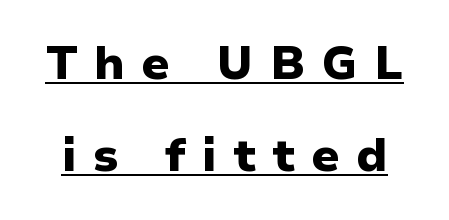
{"serif": "no", "italic": "no", "bold": "yes", "weight": "heavy", "width": "normal", "stroke_contrast": "low", "x_height": "medium", "monospaced": "no", "underline": "yes", "line_spacing": "loose", "line_spacing_ratio": 2.0, "letter_spacing": "wide", "letter_spacing_em": 0.35, "glyph_px": 46}
